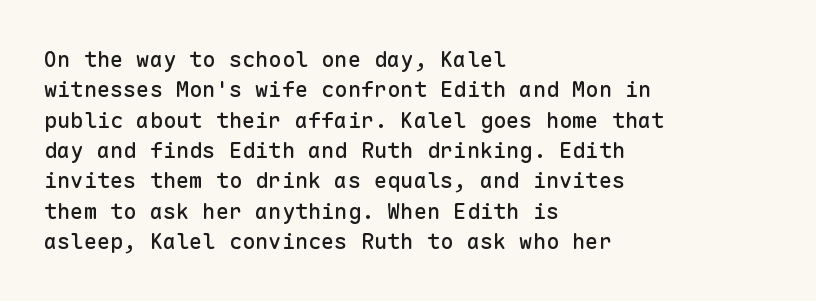
Q: Is the text italic (slanted)? A: No, it is upright.
Q: Is the text underlined? A: No.
Q: How is the paragraph aligned? A: Left-aligned.
Q: Is the spacing between letters normal or unusually wide? A: Normal.
Q: Is the spacing between lines tight, normal or loose? A: Normal.
